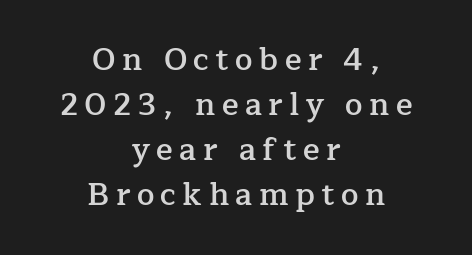
Q: Is the text bold? A: Semi-bold.
Q: Is the text italic (slanted)? A: No, it is upright.
Q: Is the typeface a serif or a sans-serif typeface? A: Serif.
Q: Is the text underlined? A: No.
Q: How is the paragraph aligned? A: Centered.
Q: Is the spacing between letters normal or unusually wide? A: Unusually wide.
Q: Is the spacing between lines tight, normal or loose? A: Normal.
Q: Width (condensed, normal, or wide)? A: Normal.
Q: Stroke contrast? A: Low.
Q: x-height? A: Medium.
Q: Monospaced? A: No.
